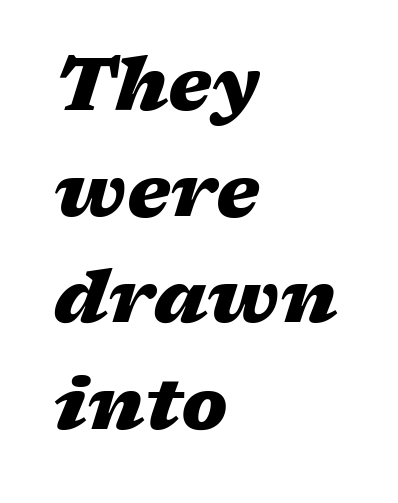
{"italic": "yes", "lean": "right", "slant_degrees": 17, "bold": "yes", "weight": "heavy", "width": "wide", "stroke_contrast": "medium", "x_height": "medium", "monospaced": "no", "underline": "no", "align": "left", "line_spacing": "normal", "line_spacing_ratio": 1.44, "letter_spacing": "normal", "letter_spacing_em": 0.0, "glyph_px": 74}
